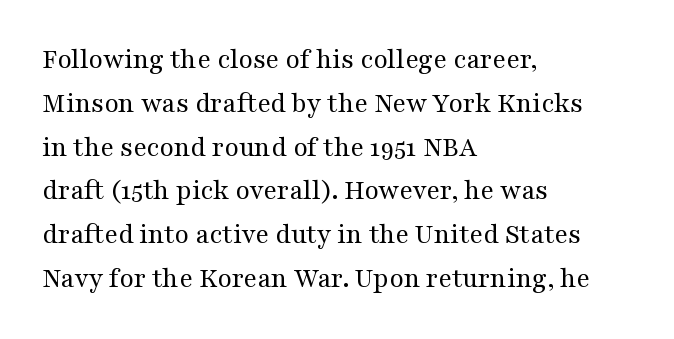
The image shows 29 px regular-weight, wide serif type, upright; set left-aligned, normal line spacing (1.51x), normal letter spacing, not underlined; medium stroke contrast and a medium x-height.
